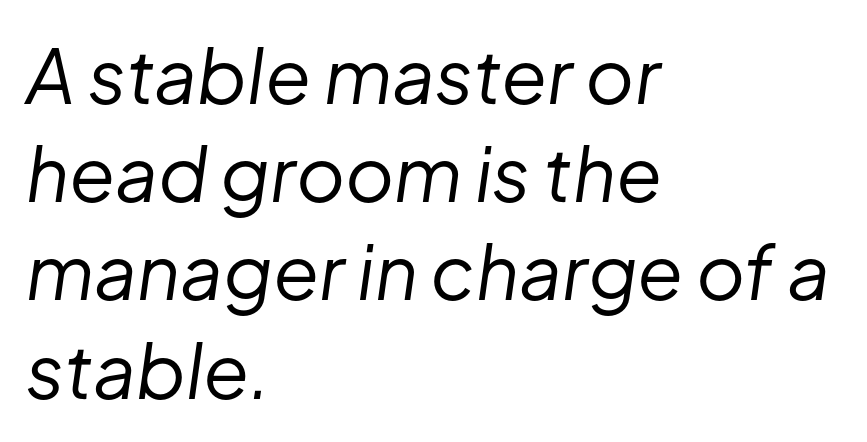
Q: Is the text bold? A: No.
Q: Is the text italic (slanted)? A: Yes, it leans right by about 8 degrees.
Q: Is the text underlined? A: No.
Q: How is the paragraph aligned? A: Left-aligned.
Q: Is the spacing between letters normal or unusually wide? A: Normal.
Q: Is the spacing between lines tight, normal or loose? A: Normal.
Q: Width (condensed, normal, or wide)? A: Normal.
Q: Stroke contrast? A: Low.
Q: x-height? A: Medium.
Q: Monospaced? A: No.
